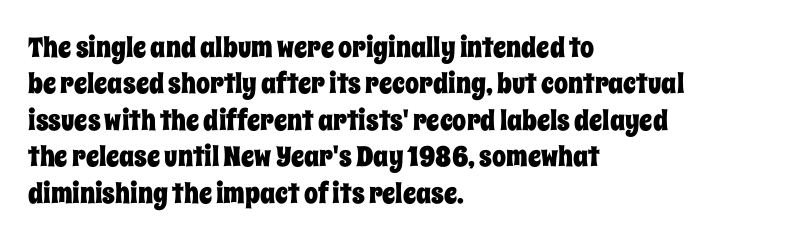
Q: Is the text italic (slanted)? A: No, it is upright.
Q: Is the text underlined? A: No.
Q: How is the paragraph aligned? A: Left-aligned.
Q: Is the spacing between letters normal or unusually wide? A: Normal.
Q: Is the spacing between lines tight, normal or loose? A: Normal.
Q: Width (condensed, normal, or wide)? A: Condensed.
Q: Stroke contrast? A: Low.
Q: x-height? A: Large.
Q: Monospaced? A: No.
